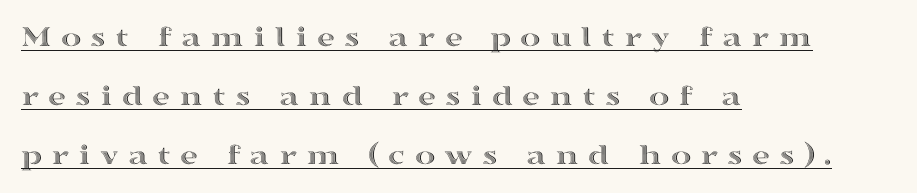
The image shows 31 px wide type, upright; set left-aligned, loose line spacing (1.91x), unusually wide letter spacing (+0.29 em), underlined; a medium x-height.
